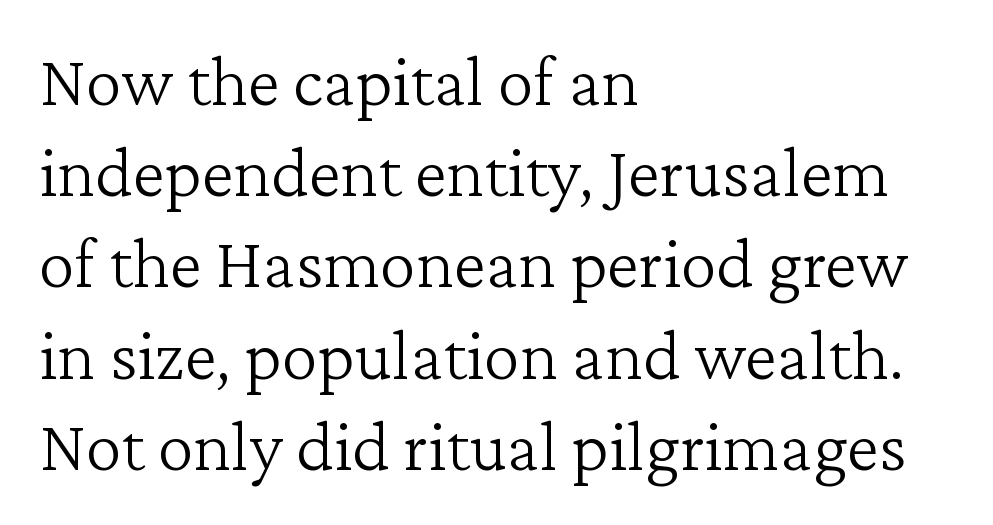
Q: Is the text bold? A: No.
Q: Is the text italic (slanted)? A: No, it is upright.
Q: Is the typeface a serif or a sans-serif typeface? A: Serif.
Q: Is the text underlined? A: No.
Q: How is the paragraph aligned? A: Left-aligned.
Q: Is the spacing between letters normal or unusually wide? A: Normal.
Q: Is the spacing between lines tight, normal or loose? A: Normal.
Q: Width (condensed, normal, or wide)? A: Normal.
Q: Stroke contrast? A: Low.
Q: x-height? A: Medium.
Q: Monospaced? A: No.
